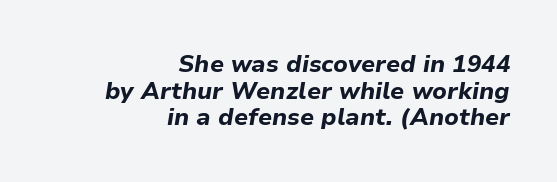
Q: Is the text bold? A: Yes.
Q: Is the text italic (slanted)? A: Yes, it leans right by about 9 degrees.
Q: Is the text underlined? A: No.
Q: How is the paragraph aligned? A: Right-aligned.
Q: Is the spacing between letters normal or unusually wide? A: Normal.
Q: Is the spacing between lines tight, normal or loose? A: Tight.
